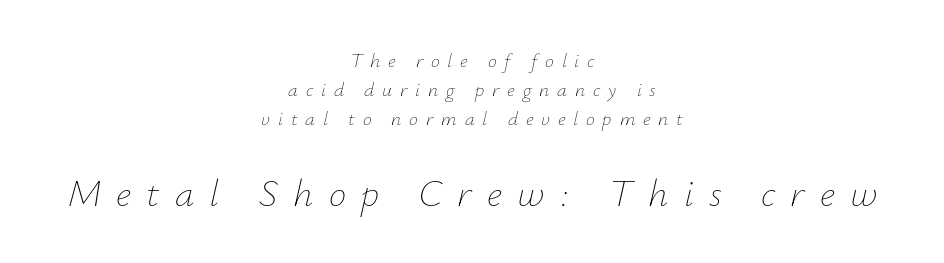
The image shows 39 px thin type, italic (leaning right); set centered, normal line spacing (1.46x), unusually wide letter spacing (+0.39 em), not underlined; the second (bottom) block is 1.95x larger; low stroke contrast and a small x-height.
